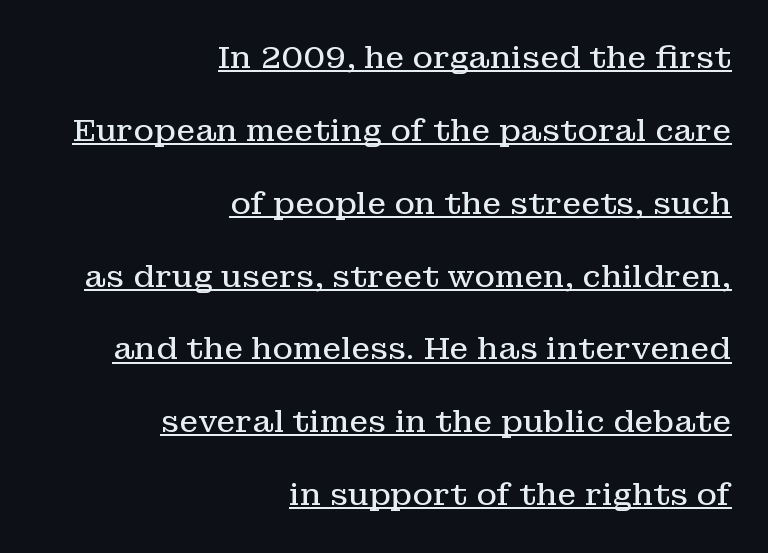
The image shows 31 px regular-weight serif type, upright; set right-aligned, loose line spacing (2.35x), normal letter spacing, underlined; low stroke contrast and a medium x-height.
